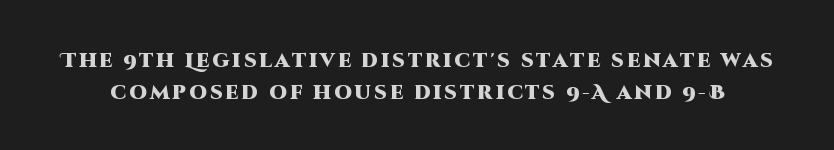
The image shows 20 px bold type, upright; set normal line spacing (1.58x), not underlined.
